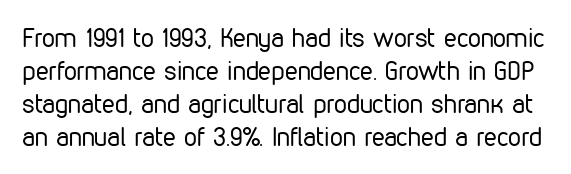
Heaviness? Minimal to ordinary, like unemphasized prose. Letters rest on an invisible, unmarked baseline. The letters sit at their default tracking, neither squeezed nor spread. Posture: straight, roman, zero tilt. A typesetter would call this leading conventional body-copy spacing.
